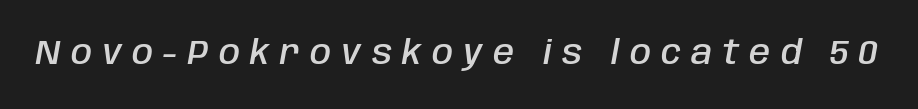
{"italic": "yes", "lean": "right", "slant_degrees": 10, "bold": "semi", "weight": "semibold", "width": "condensed", "stroke_contrast": "low", "x_height": "large", "monospaced": "no", "underline": "no", "letter_spacing": "wide", "letter_spacing_em": 0.3, "glyph_px": 34}
